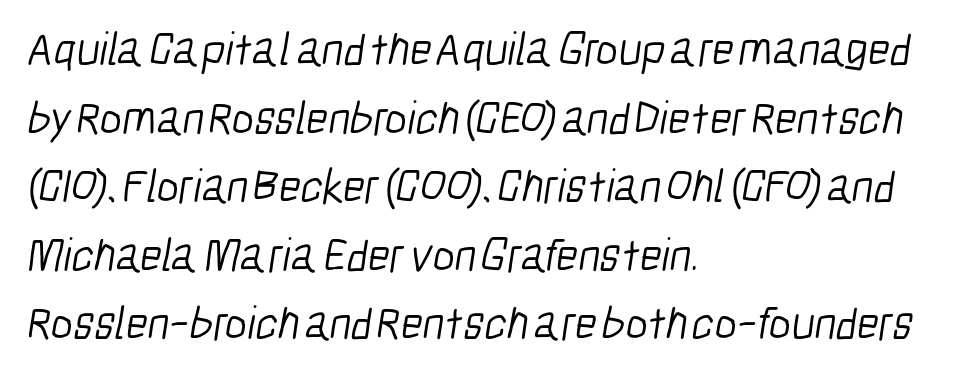
Q: Is the text bold? A: No.
Q: Is the typeface a serif or a sans-serif typeface? A: Sans-serif.
Q: Is the text underlined? A: No.
Q: How is the paragraph aligned? A: Left-aligned.
Q: Is the spacing between letters normal or unusually wide? A: Normal.
Q: Is the spacing between lines tight, normal or loose? A: Normal.
Q: Width (condensed, normal, or wide)? A: Condensed.
Q: Stroke contrast? A: Low.
Q: x-height? A: Medium.
Q: Monospaced? A: No.
